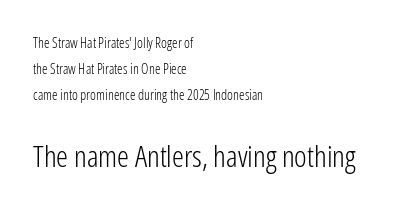
Line beginnings align vertically; line endings do not. Is the type heavy? It reads as light-to-regular instead. This is roman type, the default non-slanted kind. The passage shown has conventional tracking throughout. Font category for this specimen: sans-serif. Words float on clear page, feet unadorned.
